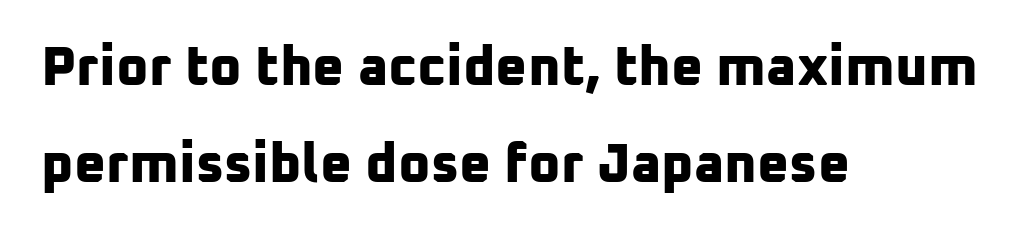
{"serif": "no", "bold": "yes", "weight": "bold", "width": "normal", "stroke_contrast": "low", "x_height": "medium", "monospaced": "no", "underline": "no", "align": "left", "line_spacing_ratio": 1.76, "letter_spacing": "normal", "letter_spacing_em": 0.0, "glyph_px": 55}
